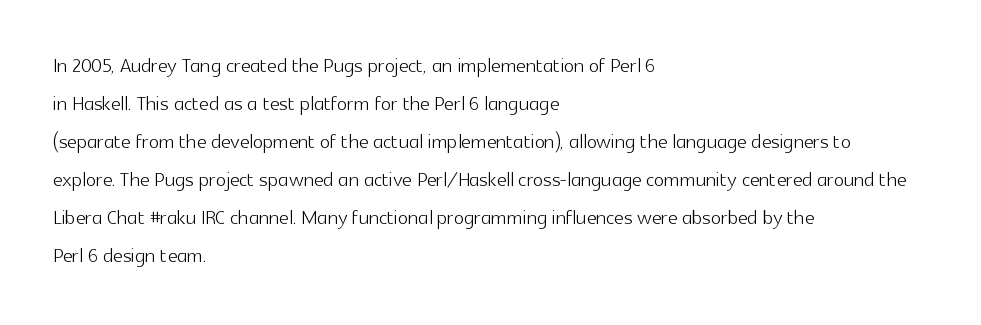
Q: Is the text bold? A: No.
Q: Is the text italic (slanted)? A: No, it is upright.
Q: Is the text underlined? A: No.
Q: How is the paragraph aligned? A: Left-aligned.
Q: Is the spacing between letters normal or unusually wide? A: Normal.
Q: Is the spacing between lines tight, normal or loose? A: Normal.
